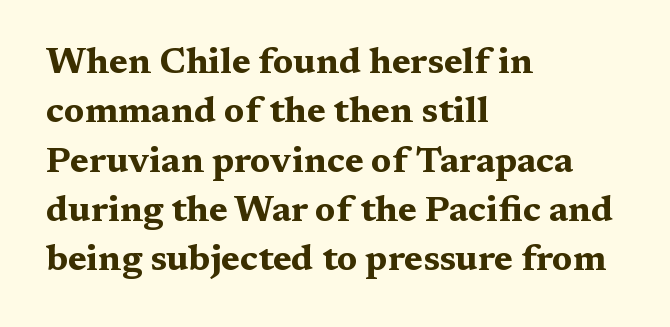
The image shows 36 px bold, wide serif type, upright; set left-aligned, normal line spacing (1.37x), normal letter spacing, not underlined; medium stroke contrast and a medium x-height.
